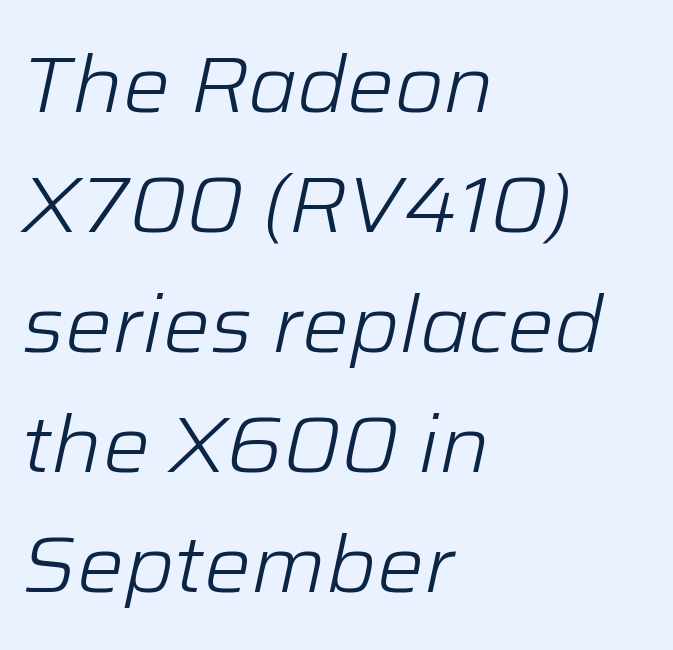
Q: Is the text bold? A: No.
Q: Is the text italic (slanted)? A: Yes, it leans right by about 12 degrees.
Q: Is the text underlined? A: No.
Q: How is the paragraph aligned? A: Left-aligned.
Q: Is the spacing between letters normal or unusually wide? A: Normal.
Q: Is the spacing between lines tight, normal or loose? A: Normal.
Q: Width (condensed, normal, or wide)? A: Normal.
Q: Stroke contrast? A: Low.
Q: x-height? A: Medium.
Q: Monospaced? A: No.
